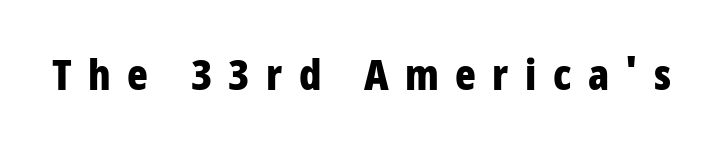
The image shows 43 px bold, condensed sans-serif type, upright; set unusually wide letter spacing (+0.38 em), not underlined; low stroke contrast and a large x-height.
